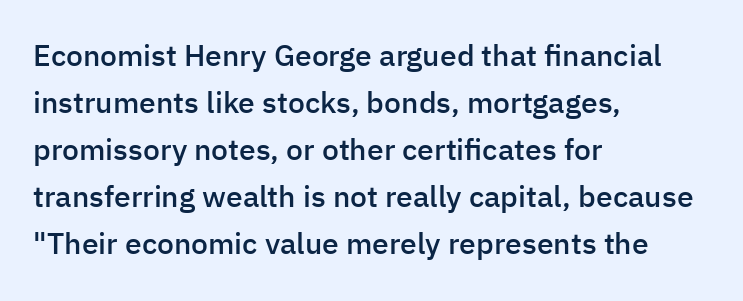
Q: Is the text bold? A: Semi-bold.
Q: Is the text italic (slanted)? A: No, it is upright.
Q: Is the typeface a serif or a sans-serif typeface? A: Sans-serif.
Q: Is the text underlined? A: No.
Q: How is the paragraph aligned? A: Left-aligned.
Q: Is the spacing between letters normal or unusually wide? A: Normal.
Q: Is the spacing between lines tight, normal or loose? A: Normal.
Q: Width (condensed, normal, or wide)? A: Normal.
Q: Stroke contrast? A: Low.
Q: x-height? A: Medium.
Q: Monospaced? A: No.
